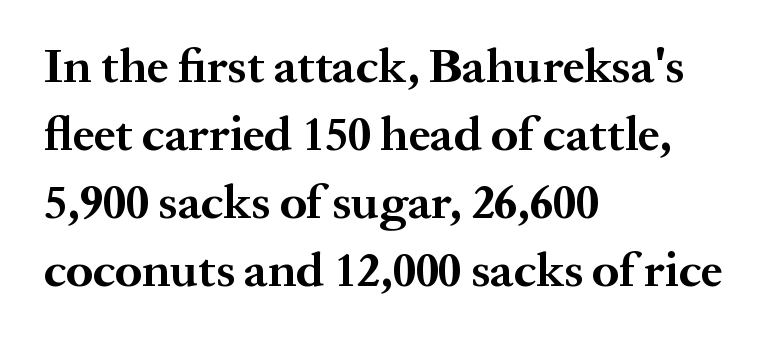
Notice how the stems are strictly vertical — no italics here. These lines are composed in type with serifs. Which margin do the lines hug? The left one — the right edge is uneven. Summary of weight: heavy, a full bold.
